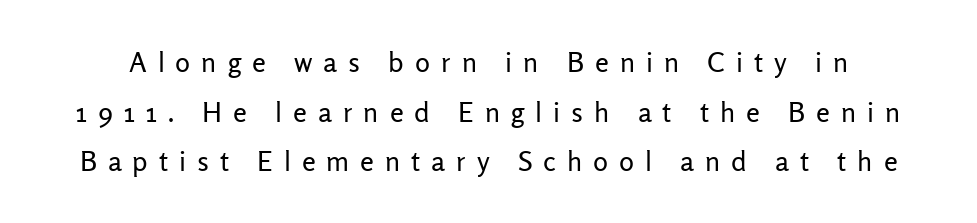
The image shows 28 px regular-weight sans-serif type, upright; set line spacing 1.77x, unusually wide letter spacing (+0.39 em), not underlined; low stroke contrast and a medium x-height.
